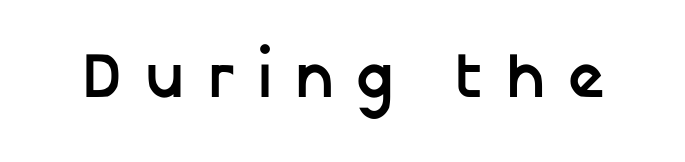
Character widths vary here, with narrow letters taking less room than wide ones. Unlike italic type, these characters show no tilt at all. The type is letterspaced generously, with wide tracking. Bold? Absolutely — the strokes are thick and heavy.
